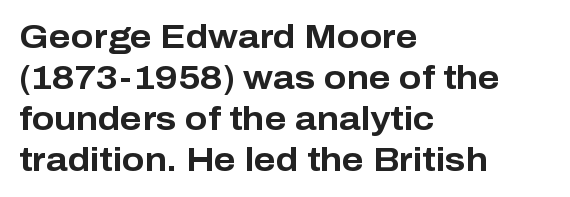
Q: Is the text bold? A: Yes.
Q: Is the text italic (slanted)? A: No, it is upright.
Q: Is the typeface a serif or a sans-serif typeface? A: Sans-serif.
Q: Is the text underlined? A: No.
Q: How is the paragraph aligned? A: Left-aligned.
Q: Is the spacing between letters normal or unusually wide? A: Normal.
Q: Width (condensed, normal, or wide)? A: Normal.
Q: Stroke contrast? A: Low.
Q: x-height? A: Medium.
Q: Monospaced? A: No.
